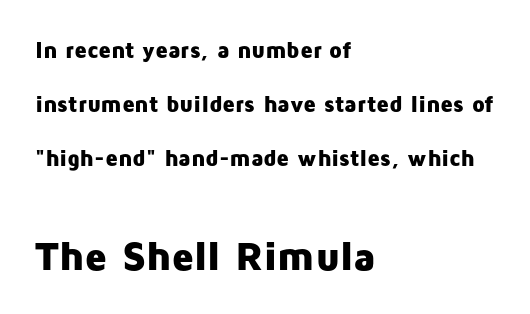
Typesetter's note: full bold, strokes at maximum text heaviness. Descenders hang freely into open space. If you squint, the bottom block still reads clearly — it's the larger of the two. Regarding leading, the lines here are spaced well apart. Upright lettering throughout.
